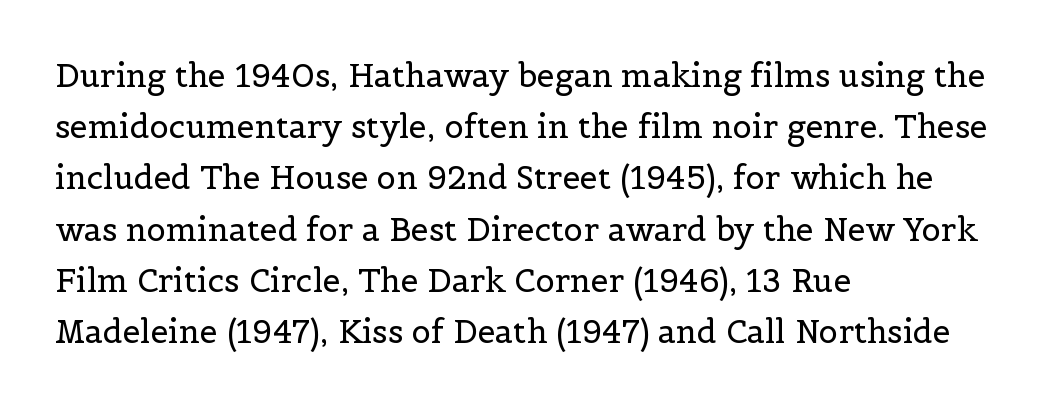
{"serif": "yes", "italic": "no", "bold": "no", "weight": "regular", "width": "normal", "x_height": "medium", "monospaced": "no", "underline": "no", "align": "left", "line_spacing": "normal", "line_spacing_ratio": 1.6, "letter_spacing": "normal", "letter_spacing_em": 0.0, "glyph_px": 32}
